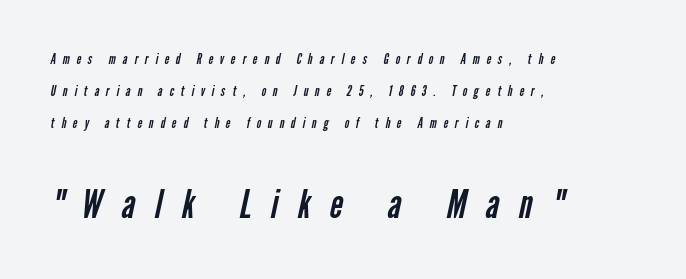
Descenders are the only things crossing below the line. Leftover space on each line is placed entirely after the last word. Look at the tracking — it's clearly loosened, letters drifting apart. These two chunks differ in scale, with the bottom chunk taking the larger measure.
